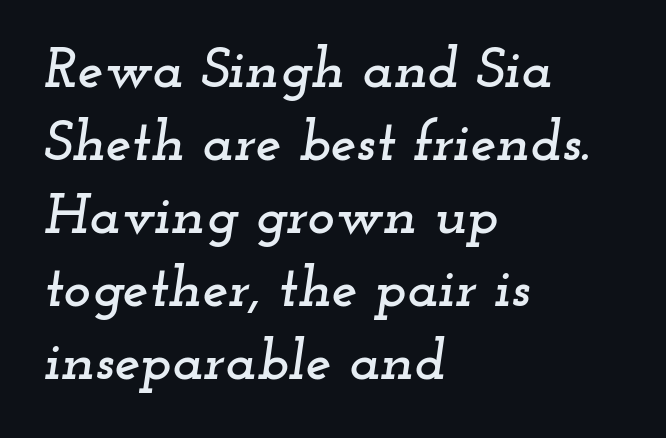
{"serif": "yes", "italic": "yes", "lean": "right", "slant_degrees": 12, "width": "wide", "stroke_contrast": "low", "x_height": "small", "monospaced": "no", "underline": "no", "align": "left", "line_spacing": "normal", "line_spacing_ratio": 1.26, "letter_spacing": "normal", "letter_spacing_em": 0.0, "glyph_px": 58}
